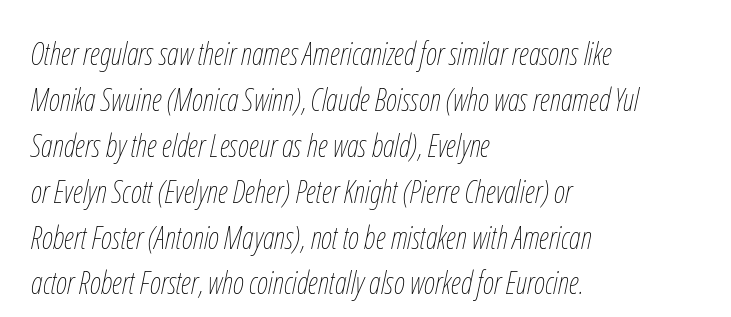
{"italic": "yes", "lean": "right", "slant_degrees": 12, "bold": "no", "weight": "thin", "width": "condensed", "stroke_contrast": "low", "x_height": "medium", "monospaced": "no", "underline": "no", "align": "left", "line_spacing": "normal", "line_spacing_ratio": 1.48, "letter_spacing": "normal", "letter_spacing_em": 0.0, "glyph_px": 31}
